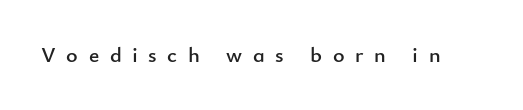
Every stem runs plumb, perpendicular to the baseline. Underlining? Definitely not there. Caption: expanded tracking, letters set apart.
